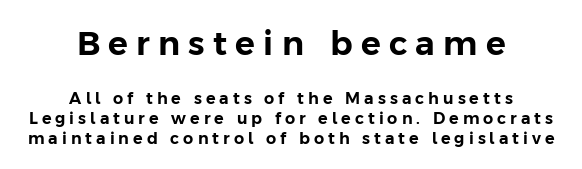
Loose tracking; the words dissolve into strings of separated letters. A normal amount of white space separates one row of letters from the next. Is the lower block the larger one? No — the upper block carries the bigger type. Neither beginnings nor endings align; midpoints do. Looks like regular typesetting: each glyph gets only the width it needs.
